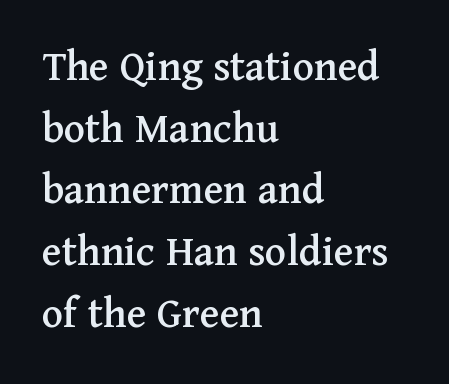
Q: Is the text italic (slanted)? A: No, it is upright.
Q: Is the typeface a serif or a sans-serif typeface? A: Serif.
Q: Is the text underlined? A: No.
Q: How is the paragraph aligned? A: Left-aligned.
Q: Is the spacing between letters normal or unusually wide? A: Normal.
Q: Is the spacing between lines tight, normal or loose? A: Normal.
Q: Width (condensed, normal, or wide)? A: Normal.
Q: Stroke contrast? A: Medium.
Q: x-height? A: Medium.
Q: Monospaced? A: No.
